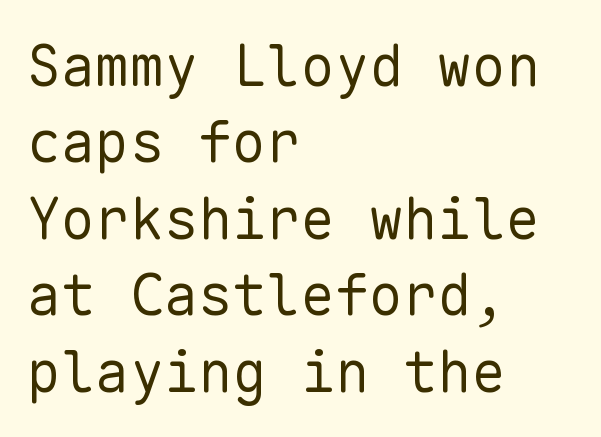
The paragraph shown leans on its left margin. These lines are rendered in a fixed-pitch font. Upright lettering throughout. This rendering employs a face without finishing strokes, i.e., a sans-serif. No letter is thick-stroked: the sample isn't bold. Horizontal bands of white between lines are of average thickness.
